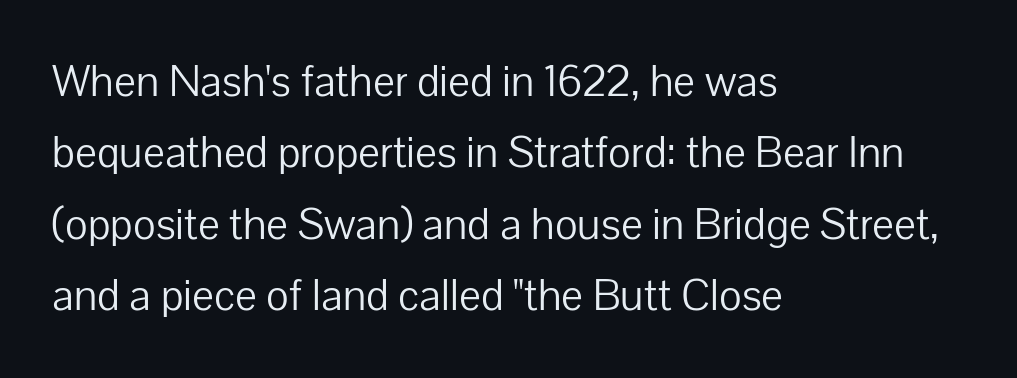
Standard letterfit; no display-style spreading of the glyphs. A classic flush-left, rag-right setting is used for this passage. A quiet, ordinary-to-light weight characterises the typeface. If you measured baseline to baseline, you'd find a middling distance. The type family on display is of the sans-serif kind. Italic? Not at all — the glyphs are vertical.
